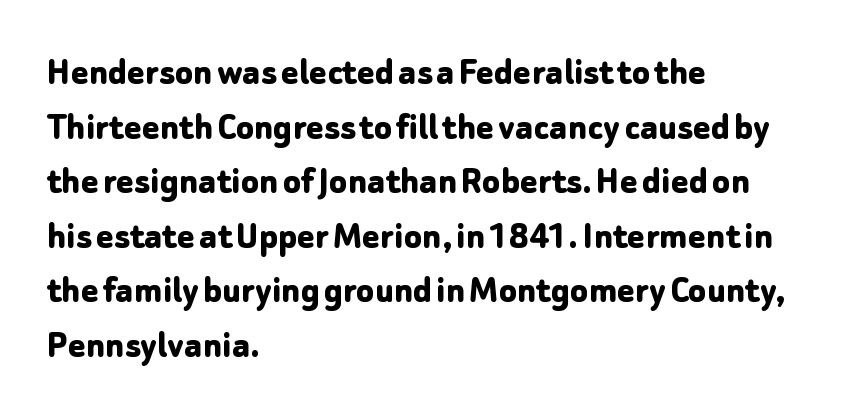
Q: Is the text bold? A: Yes.
Q: Is the text italic (slanted)? A: No, it is upright.
Q: Is the typeface a serif or a sans-serif typeface? A: Sans-serif.
Q: Is the text underlined? A: No.
Q: How is the paragraph aligned? A: Left-aligned.
Q: Is the spacing between letters normal or unusually wide? A: Normal.
Q: Is the spacing between lines tight, normal or loose? A: Normal.
Q: Width (condensed, normal, or wide)? A: Normal.
Q: Stroke contrast? A: Low.
Q: x-height? A: Medium.
Q: Monospaced? A: No.
